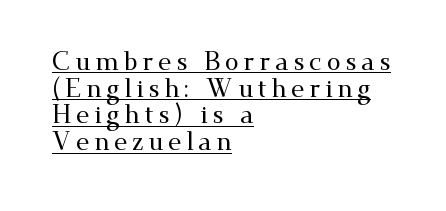
The image shows 25 px text type, upright; set left-aligned, tight line spacing (1.07x), underlined.
